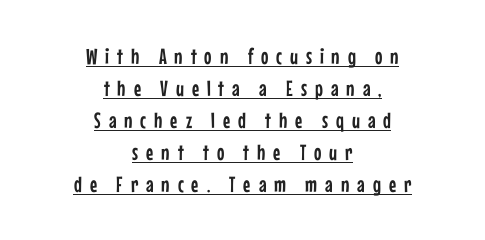
Q: Is the text italic (slanted)? A: No, it is upright.
Q: Is the text underlined? A: Yes.
Q: How is the paragraph aligned? A: Centered.
Q: Is the spacing between letters normal or unusually wide? A: Unusually wide.
Q: Is the spacing between lines tight, normal or loose? A: Normal.
